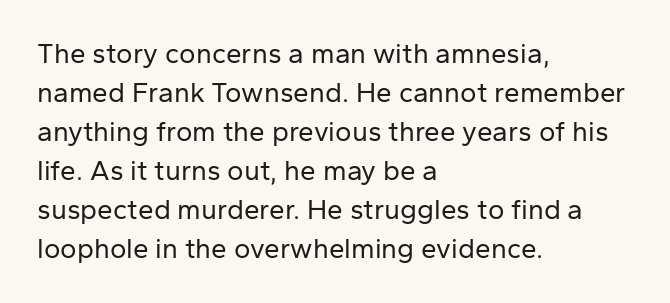
The image shows 28 px regular-weight sans-serif type, upright; set left-aligned, normal line spacing (1.39x), normal letter spacing, not underlined; low stroke contrast and a medium x-height.
